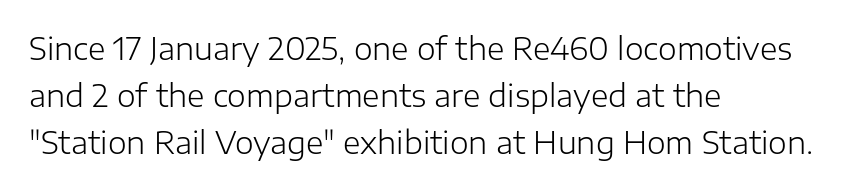
No italicization has been applied; the sample stays upright. Typographically, this falls in the sans-serif category. Plain, unruled lines of type. No heavy texture on the line: the type isn't bold.
